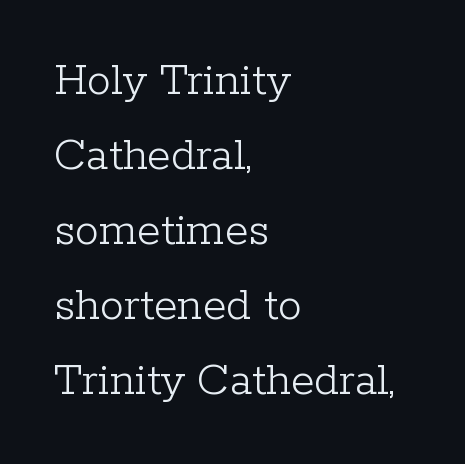
{"serif": "yes", "italic": "no", "bold": "no", "weight": "light", "width": "normal", "stroke_contrast": "low", "x_height": "medium", "monospaced": "no", "underline": "no", "align": "left", "line_spacing": "normal", "line_spacing_ratio": 1.56, "letter_spacing": "normal", "letter_spacing_em": 0.0, "glyph_px": 48}
